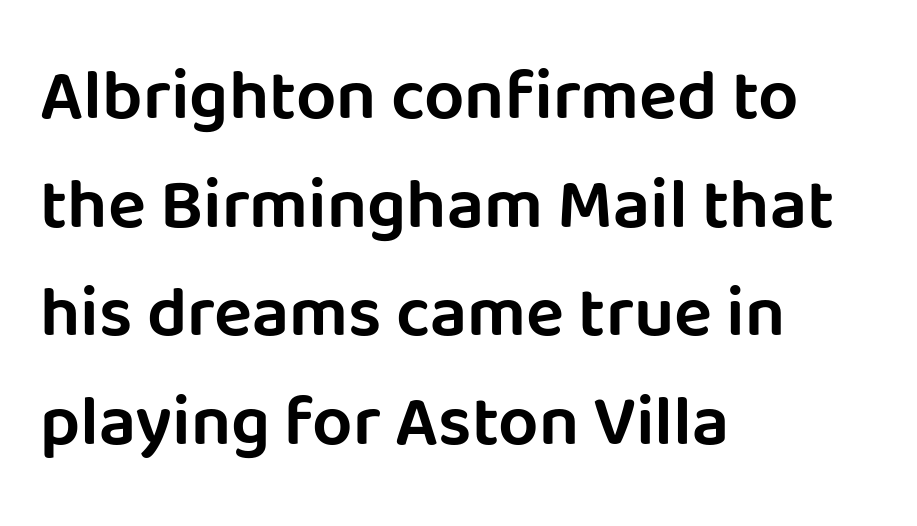
Q: Is the text italic (slanted)? A: No, it is upright.
Q: Is the typeface a serif or a sans-serif typeface? A: Sans-serif.
Q: Is the text underlined? A: No.
Q: How is the paragraph aligned? A: Left-aligned.
Q: Is the spacing between letters normal or unusually wide? A: Normal.
Q: Is the spacing between lines tight, normal or loose? A: Normal.
Q: Width (condensed, normal, or wide)? A: Normal.
Q: Stroke contrast? A: Low.
Q: x-height? A: Large.
Q: Monospaced? A: No.
